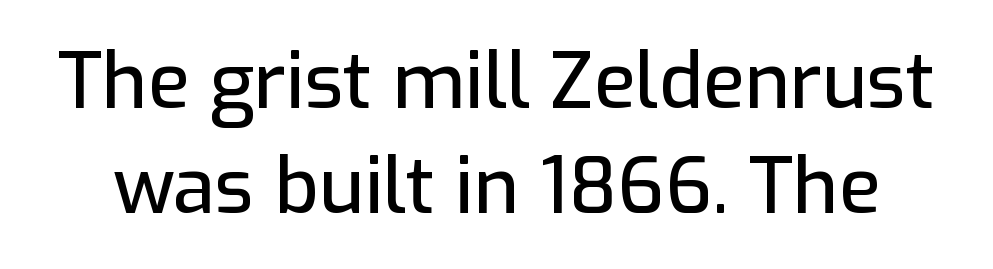
Q: Is the text italic (slanted)? A: No, it is upright.
Q: Is the typeface a serif or a sans-serif typeface? A: Sans-serif.
Q: Is the text underlined? A: No.
Q: Is the spacing between letters normal or unusually wide? A: Normal.
Q: Is the spacing between lines tight, normal or loose? A: Normal.
Q: Width (condensed, normal, or wide)? A: Normal.
Q: Stroke contrast? A: Low.
Q: x-height? A: Medium.
Q: Monospaced? A: No.
